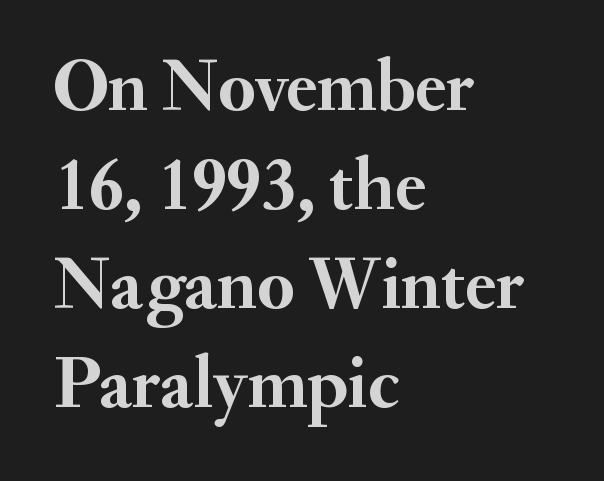
The image shows 74 px semibold serif type, upright; set left-aligned, normal line spacing (1.34x), normal letter spacing, not underlined; medium stroke contrast and a small x-height.
